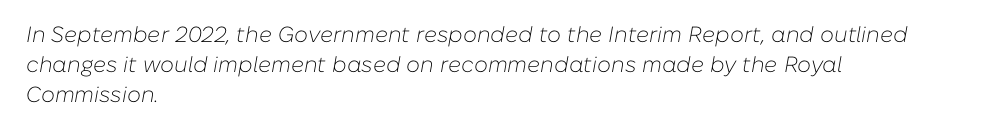
Counters stay open thanks to moderate or lighter strokes. Line starts are locked; line ends wander. The face used here has a pronounced slope to its letters. Interline gaps are of average width in this sample.
